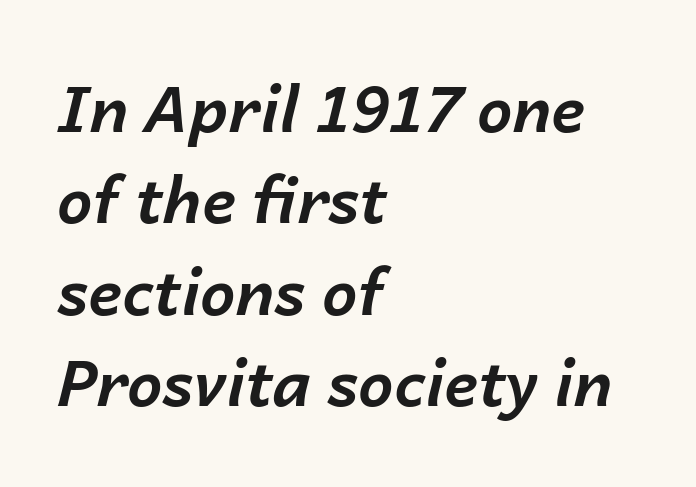
The image shows 63 px bold type, italic (leaning right); set left-aligned, normal line spacing (1.45x), normal letter spacing, not underlined; low stroke contrast and a medium x-height.
